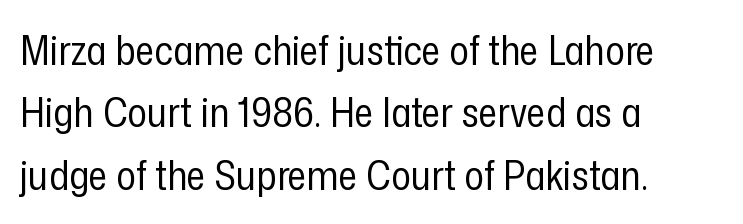
{"serif": "no", "italic": "no", "bold": "no", "weight": "regular", "width": "condensed", "stroke_contrast": "low", "x_height": "medium", "monospaced": "no", "underline": "no", "align": "left", "line_spacing": "normal", "line_spacing_ratio": 1.52, "letter_spacing": "normal", "letter_spacing_em": 0.0, "glyph_px": 41}
